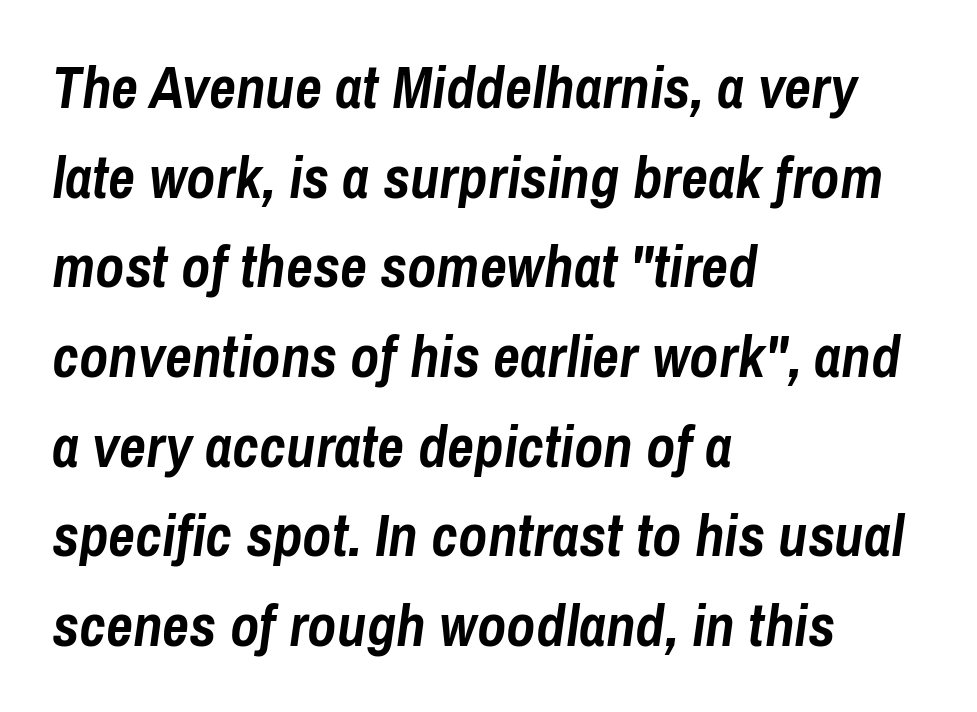
Q: Is the text bold? A: Yes.
Q: Is the text italic (slanted)? A: Yes, it leans right by about 8 degrees.
Q: Is the text underlined? A: No.
Q: How is the paragraph aligned? A: Left-aligned.
Q: Is the spacing between letters normal or unusually wide? A: Normal.
Q: Is the spacing between lines tight, normal or loose? A: Normal.
Q: Width (condensed, normal, or wide)? A: Condensed.
Q: Stroke contrast? A: Low.
Q: x-height? A: Medium.
Q: Monospaced? A: No.
